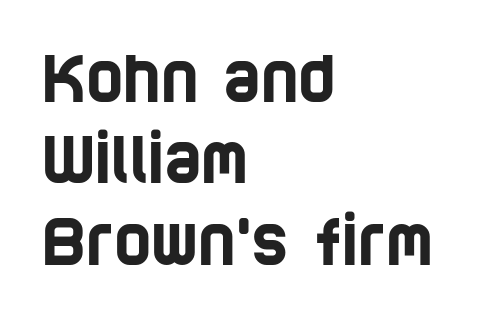
The image shows 64 px condensed sans-serif type; set left-aligned, normal line spacing (1.27x), normal letter spacing, not underlined; low stroke contrast and a large x-height.
